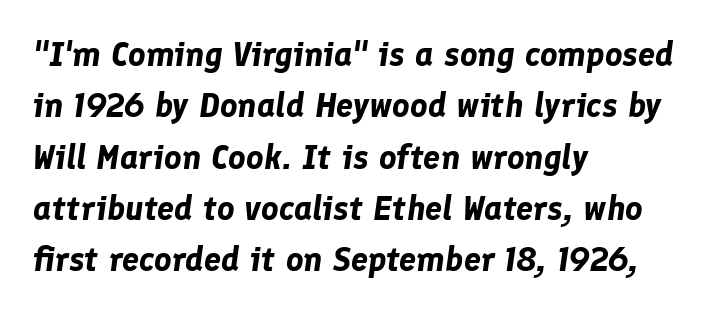
The image shows 34 px bold type, italic (leaning right); set left-aligned, normal line spacing (1.51x), normal letter spacing, not underlined; low stroke contrast and a medium x-height.
